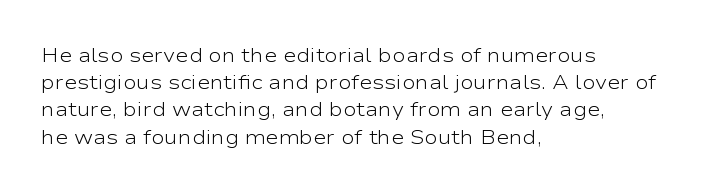
The image shows 20 px text type, upright; set left-aligned, normal line spacing (1.36x), normal letter spacing, not underlined.
